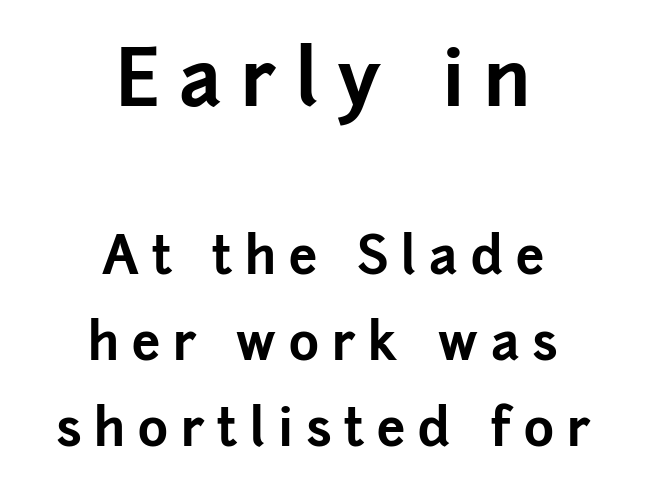
{"serif": "no", "italic": "no", "bold": "yes", "weight": "bold", "width": "normal", "stroke_contrast": "low", "x_height": "medium", "monospaced": "no", "underline": "no", "align": "center", "line_spacing": "normal", "line_spacing_ratio": 1.68, "letter_spacing": "wide", "letter_spacing_em": 0.25, "larger_block": "first", "size_ratio": 1.49, "glyph_px": 76}
